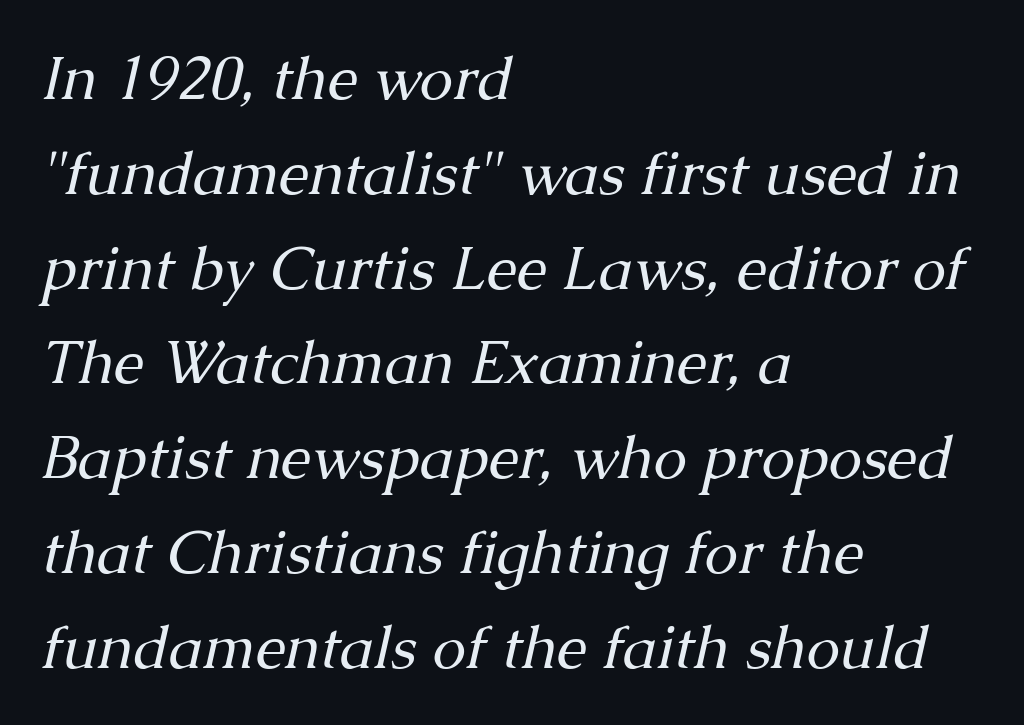
Q: Is the text bold? A: No.
Q: Is the text italic (slanted)? A: Yes, it leans right by about 13 degrees.
Q: Is the typeface a serif or a sans-serif typeface? A: Serif.
Q: Is the text underlined? A: No.
Q: How is the paragraph aligned? A: Left-aligned.
Q: Is the spacing between letters normal or unusually wide? A: Normal.
Q: Is the spacing between lines tight, normal or loose? A: Normal.
Q: Width (condensed, normal, or wide)? A: Normal.
Q: Stroke contrast? A: Medium.
Q: x-height? A: Medium.
Q: Monospaced? A: No.
